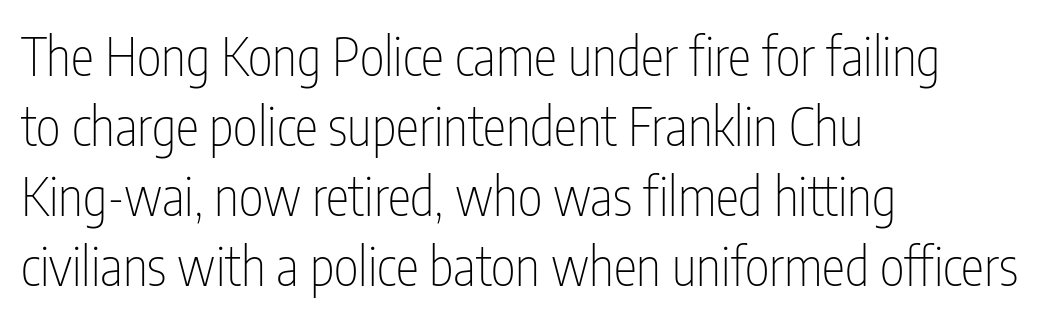
{"serif": "no", "italic": "no", "bold": "no", "weight": "thin", "width": "condensed", "stroke_contrast": "low", "x_height": "medium", "monospaced": "no", "underline": "no", "align": "left", "line_spacing": "normal", "line_spacing_ratio": 1.32, "letter_spacing": "normal", "letter_spacing_em": 0.0, "glyph_px": 53}
